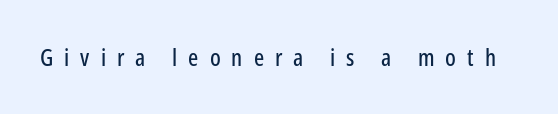
{"italic": "no", "underline": "no", "letter_spacing": "wide", "letter_spacing_em": 0.46, "glyph_px": 24}
